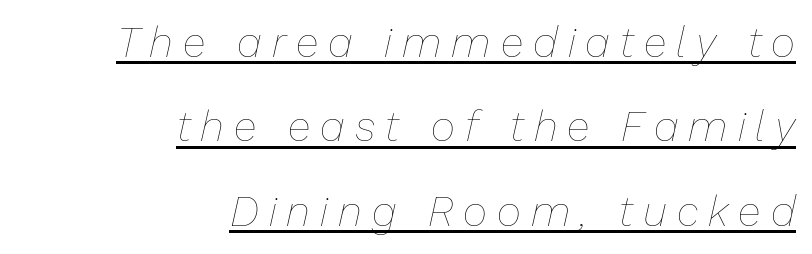
Q: Is the text bold? A: No.
Q: Is the text italic (slanted)? A: Yes, it leans right by about 13 degrees.
Q: Is the text underlined? A: Yes.
Q: How is the paragraph aligned? A: Right-aligned.
Q: Is the spacing between letters normal or unusually wide? A: Unusually wide.
Q: Is the spacing between lines tight, normal or loose? A: Loose.
Q: Width (condensed, normal, or wide)? A: Normal.
Q: Stroke contrast? A: Low.
Q: x-height? A: Medium.
Q: Monospaced? A: No.
